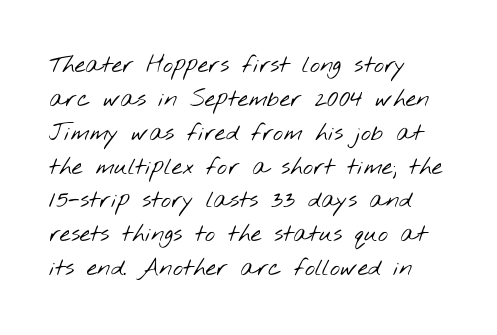
{"bold": "no", "underline": "no", "align": "left", "line_spacing": "normal", "line_spacing_ratio": 1.41, "letter_spacing": "normal", "letter_spacing_em": 0.0, "glyph_px": 24}
